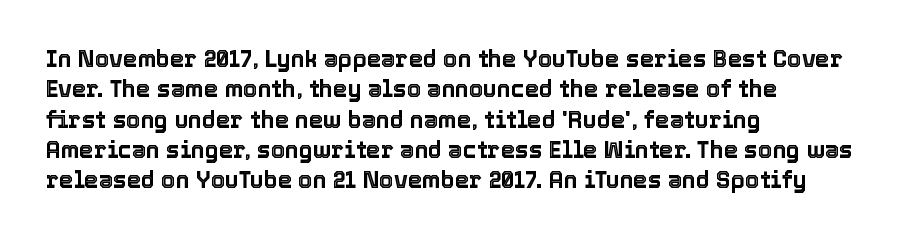
Q: Is the text italic (slanted)? A: No, it is upright.
Q: Is the text underlined? A: No.
Q: How is the paragraph aligned? A: Left-aligned.
Q: Is the spacing between letters normal or unusually wide? A: Normal.
Q: Is the spacing between lines tight, normal or loose? A: Normal.
